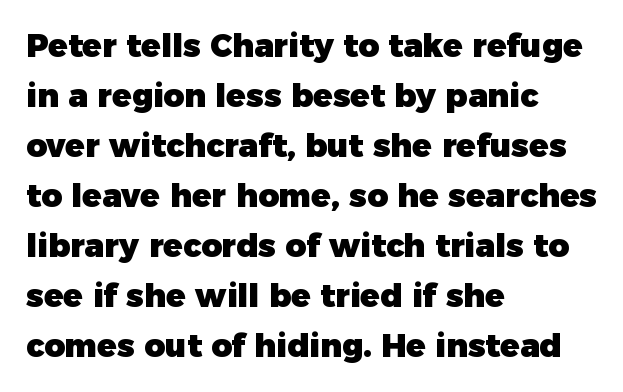
Does the weight exceed regular? Yes, all the way to bold. Each word holds together tightly as a unit, with standard inter-letter gaps. A typesetter would call this proportional, since set widths differ per character. Leftover space on each line is placed entirely after the last word. Does the type have serifs? No, each stem ends abruptly.
